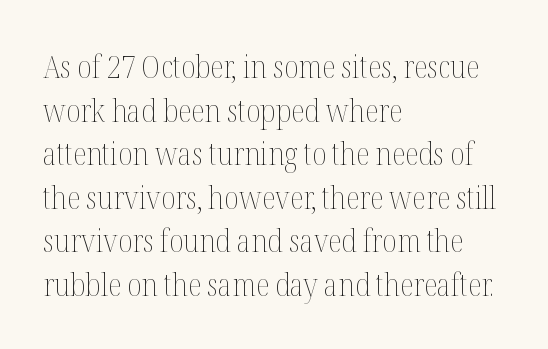
Heaviness? Minimal to ordinary, like unemphasized prose. The vertical gap from one line to the next is medium. Just letters on the line, the space beneath them empty. Character widths vary here, with narrow letters taking less room than wide ones.
